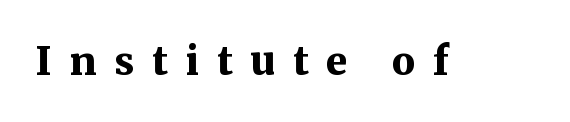
Thick stems and heavy bowls — unmistakably bold. The face used here is rendered with a markedly widened letterfit. The passage shown is typeset with a serif family. Each letter keeps its own natural width here, so spacing adapts to shape. The words here are not underlined. Italic? Not at all — the glyphs are vertical.
